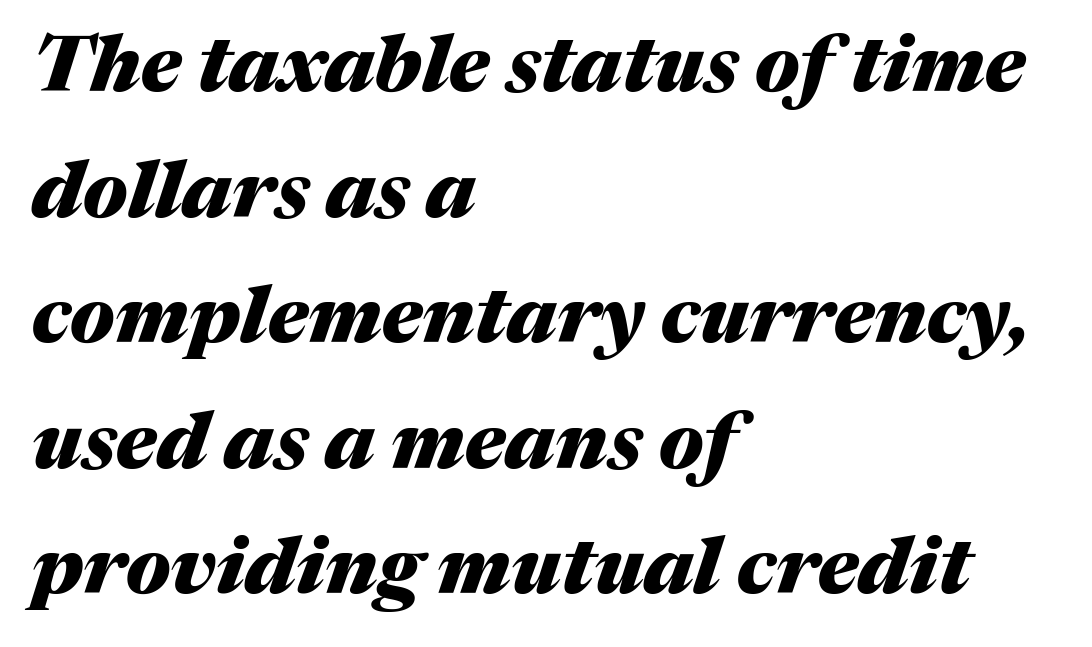
The letters are bold, with thick, heavy strokes. A student would call this left alignment; a typographer would say flush left, rag right. This block has exactly the height ordinary leading produces. Anything drawn beneath the words? Only blank space. Compared with typical body copy, the letter spacing here is the same. You could not count columns in this text — the font is proportionally spaced.
